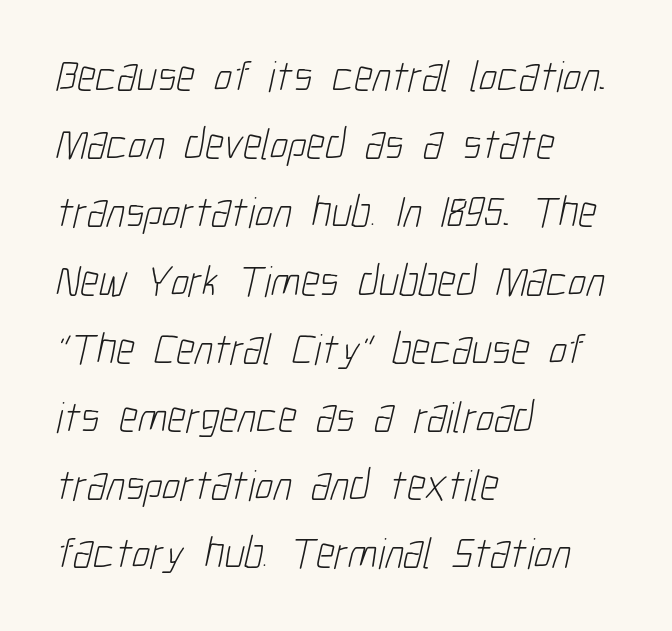
Q: Is the text bold? A: No.
Q: Is the typeface a serif or a sans-serif typeface? A: Sans-serif.
Q: Is the text underlined? A: No.
Q: How is the paragraph aligned? A: Left-aligned.
Q: Is the spacing between letters normal or unusually wide? A: Normal.
Q: Is the spacing between lines tight, normal or loose? A: Normal.
Q: Width (condensed, normal, or wide)? A: Condensed.
Q: Stroke contrast? A: Low.
Q: x-height? A: Medium.
Q: Monospaced? A: No.
